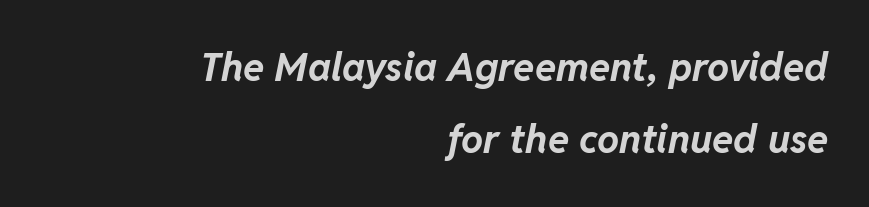
The image shows 39 px bold type, italic (leaning right); set right-aligned, line spacing 1.85x, normal letter spacing, not underlined; low stroke contrast and a medium x-height.
